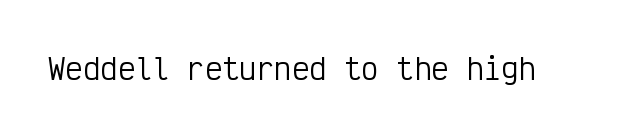
The image shows 29 px regular-weight, condensed sans-serif type, upright, monospaced; set normal letter spacing, not underlined; low stroke contrast and a medium x-height.
